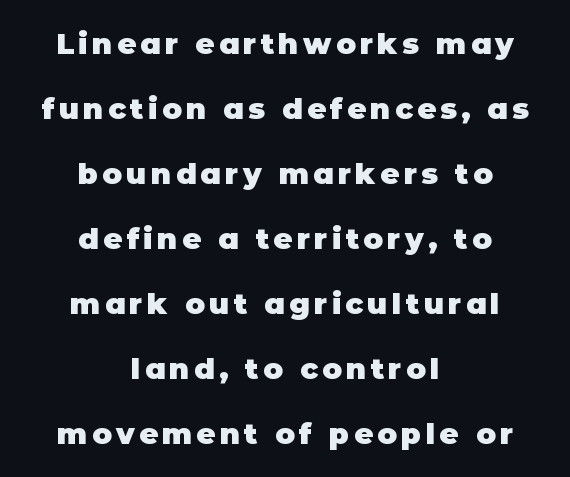
Q: Is the text bold? A: Yes.
Q: Is the text italic (slanted)? A: No, it is upright.
Q: Is the typeface a serif or a sans-serif typeface? A: Sans-serif.
Q: Is the text underlined? A: No.
Q: How is the paragraph aligned? A: Centered.
Q: Is the spacing between lines tight, normal or loose? A: Loose.
Q: Width (condensed, normal, or wide)? A: Normal.
Q: Stroke contrast? A: Low.
Q: x-height? A: Large.
Q: Monospaced? A: No.
